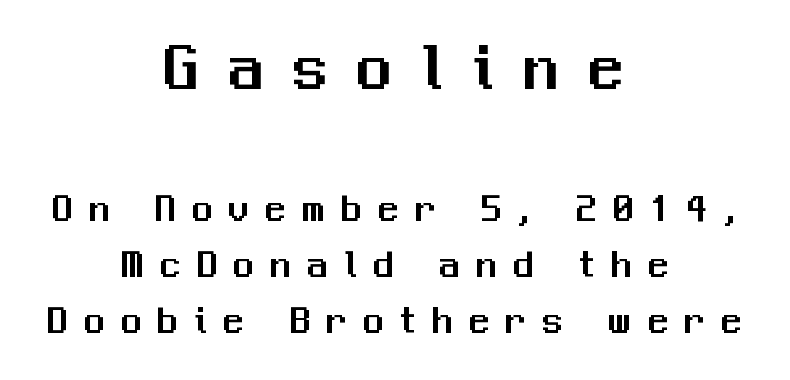
Q: Is the text italic (slanted)? A: No, it is upright.
Q: Is the typeface a serif or a sans-serif typeface? A: Sans-serif.
Q: Is the text underlined? A: No.
Q: How is the paragraph aligned? A: Centered.
Q: Is the spacing between letters normal or unusually wide? A: Unusually wide.
Q: Is the spacing between lines tight, normal or loose? A: Normal.
Q: Which block of text is set in a larger size, the first (top) or the second (bottom)? A: The first (top) one.
Q: Width (condensed, normal, or wide)? A: Normal.
Q: Stroke contrast? A: Medium.
Q: x-height? A: Medium.
Q: Monospaced? A: No.
